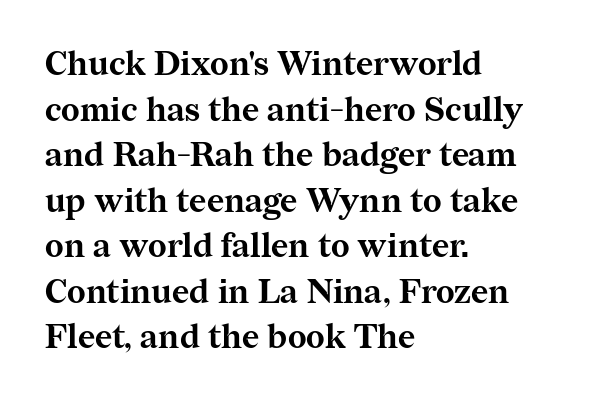
Q: Is the text bold? A: Yes.
Q: Is the text italic (slanted)? A: No, it is upright.
Q: Is the typeface a serif or a sans-serif typeface? A: Serif.
Q: Is the text underlined? A: No.
Q: How is the paragraph aligned? A: Left-aligned.
Q: Is the spacing between letters normal or unusually wide? A: Normal.
Q: Is the spacing between lines tight, normal or loose? A: Normal.
Q: Width (condensed, normal, or wide)? A: Normal.
Q: Stroke contrast? A: Medium.
Q: x-height? A: Medium.
Q: Monospaced? A: No.
